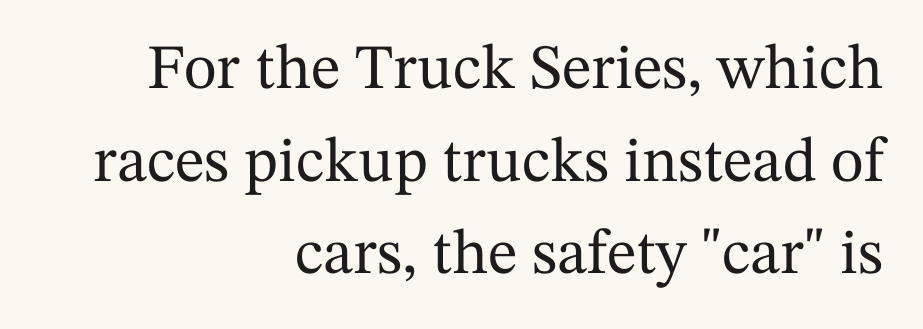
Q: Is the text italic (slanted)? A: No, it is upright.
Q: Is the typeface a serif or a sans-serif typeface? A: Serif.
Q: Is the text underlined? A: No.
Q: How is the paragraph aligned? A: Right-aligned.
Q: Is the spacing between letters normal or unusually wide? A: Normal.
Q: Is the spacing between lines tight, normal or loose? A: Normal.
Q: Width (condensed, normal, or wide)? A: Normal.
Q: Stroke contrast? A: Medium.
Q: x-height? A: Medium.
Q: Monospaced? A: No.
